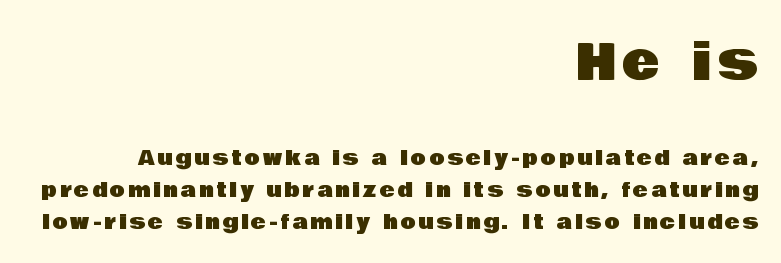
A typesetter would call this proportional, since set widths differ per character. A typesetter would call this leading conventional body-copy spacing. These lines stack with their right ends in a neat column. The type family on display is of the sans-serif kind. Lines of text with bare space underneath.
